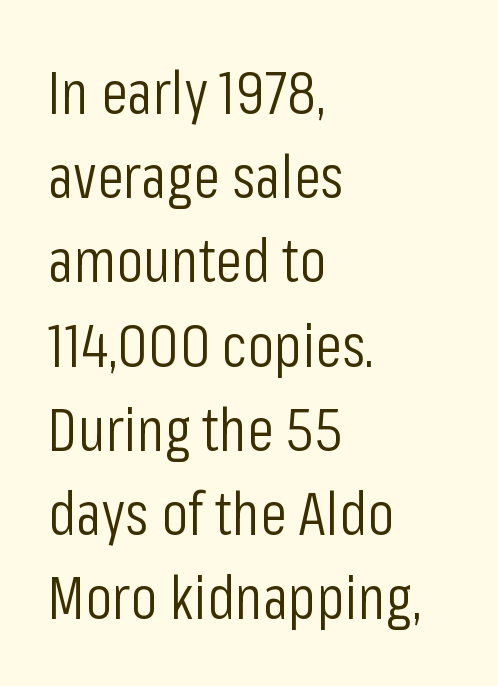
Think of a printed novel: that variable character pitch is what you see here. The lines sit at an ordinary, default distance from one another. Each line starts at the same left margin while the right side varies. The string is rendered with underlining switched off.
